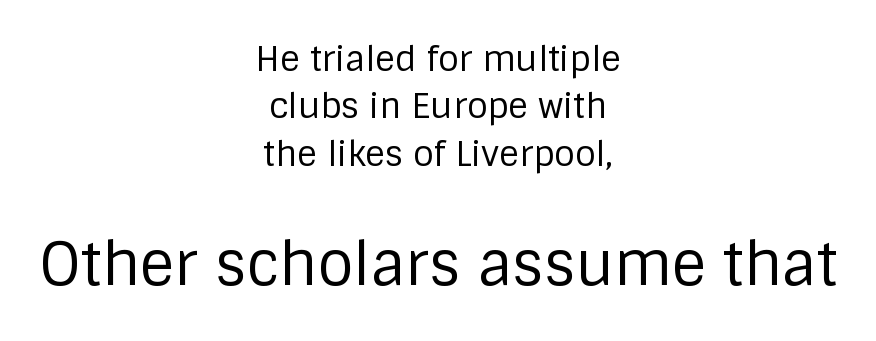
Q: Is the text bold? A: No.
Q: Is the text italic (slanted)? A: No, it is upright.
Q: Is the typeface a serif or a sans-serif typeface? A: Sans-serif.
Q: Is the text underlined? A: No.
Q: How is the paragraph aligned? A: Centered.
Q: Is the spacing between letters normal or unusually wide? A: Normal.
Q: Is the spacing between lines tight, normal or loose? A: Normal.
Q: Which block of text is set in a larger size, the first (top) or the second (bottom)? A: The second (bottom) one.
Q: Width (condensed, normal, or wide)? A: Normal.
Q: Stroke contrast? A: Low.
Q: x-height? A: Large.
Q: Monospaced? A: No.
